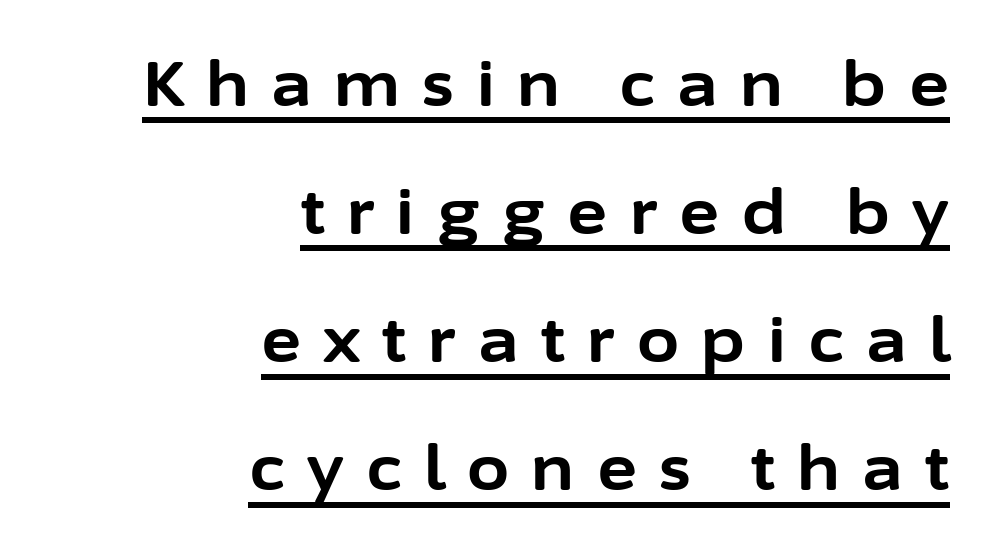
{"serif": "no", "italic": "no", "bold": "yes", "weight": "bold", "width": "normal", "stroke_contrast": "low", "x_height": "medium", "monospaced": "no", "underline": "yes", "align": "right", "line_spacing": "loose", "line_spacing_ratio": 2.1, "letter_spacing": "wide", "letter_spacing_em": 0.37, "glyph_px": 61}
